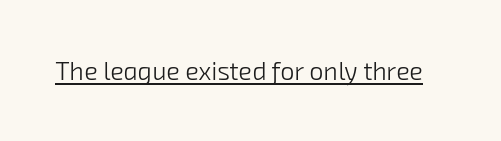
Counters stay open thanks to moderate or lighter strokes. Is there an underline? Yes — a line sits under the letters. In terms of letterspacing, this is plain default setting.
